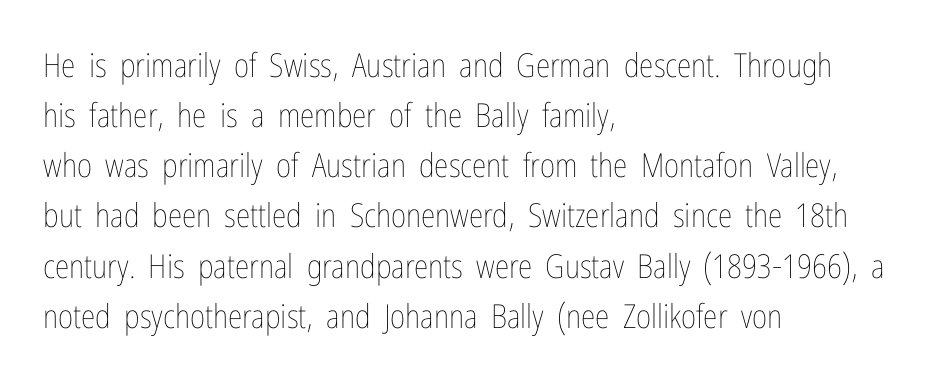
Nope, not italic — everything's standing straight. The passage shown is not bold in any degree. Summary of vertical rhythm: regular, with standard interline spacing. Compared with typical body copy, the letter spacing here is the same. The strip under each line holds only bare page. Layout note: lines flush left.
